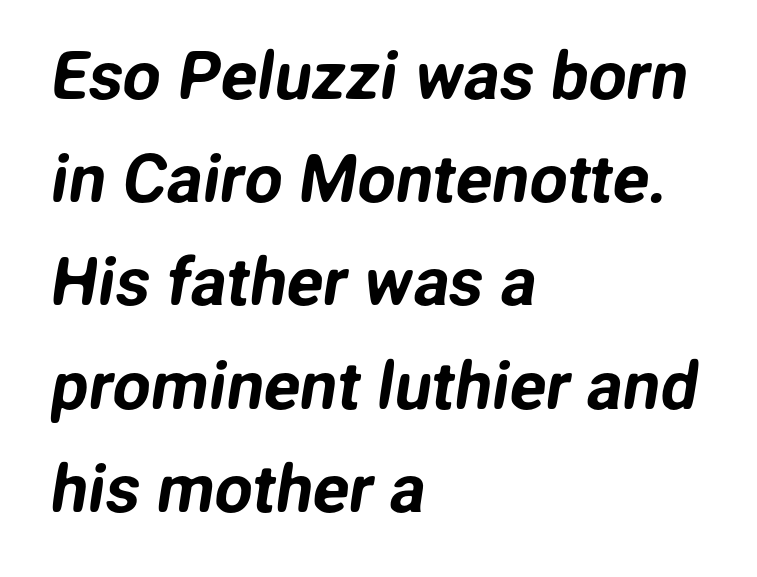
{"serif": "no", "width": "normal", "stroke_contrast": "low", "x_height": "medium", "monospaced": "no", "underline": "no", "align": "left", "line_spacing": "normal", "line_spacing_ratio": 1.54, "letter_spacing": "normal", "letter_spacing_em": 0.0, "glyph_px": 67}
